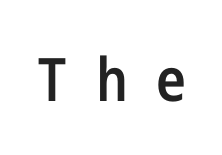
{"serif": "no", "italic": "no", "bold": "semi", "weight": "semibold", "width": "condensed", "stroke_contrast": "low", "x_height": "medium", "underline": "no", "letter_spacing": "wide", "letter_spacing_em": 0.49, "glyph_px": 60}
